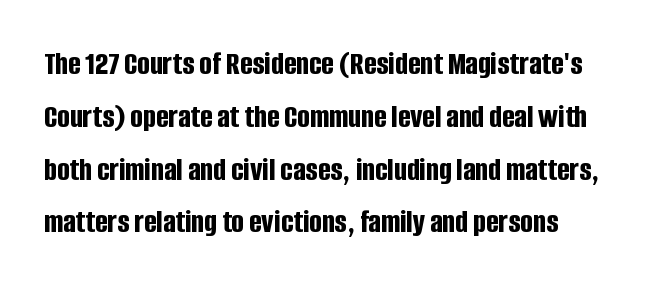
Each letter keeps its own natural width here, so spacing adapts to shape. Upright lettering throughout. Is the letter spacing exaggerated? No — it looks like the ordinary default. Decoration check: the copy has no underline.
